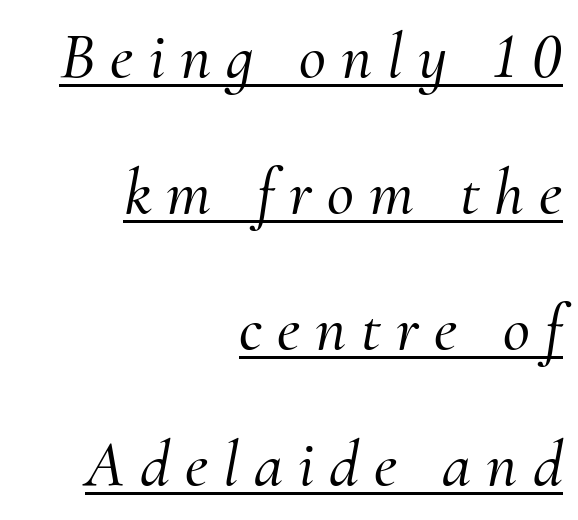
{"serif": "yes", "italic": "yes", "lean": "right", "slant_degrees": 10, "width": "normal", "stroke_contrast": "medium", "x_height": "small", "monospaced": "no", "underline": "yes", "align": "right", "line_spacing": "loose", "line_spacing_ratio": 2.06, "letter_spacing": "wide", "letter_spacing_em": 0.23, "glyph_px": 66}
